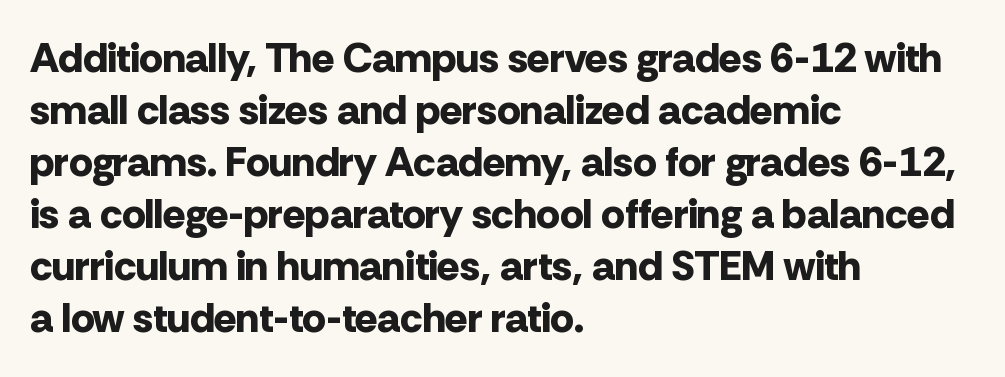
Q: Is the text bold? A: Yes.
Q: Is the text italic (slanted)? A: No, it is upright.
Q: Is the typeface a serif or a sans-serif typeface? A: Sans-serif.
Q: Is the text underlined? A: No.
Q: How is the paragraph aligned? A: Left-aligned.
Q: Is the spacing between letters normal or unusually wide? A: Normal.
Q: Width (condensed, normal, or wide)? A: Normal.
Q: Stroke contrast? A: Low.
Q: x-height? A: Medium.
Q: Monospaced? A: No.
